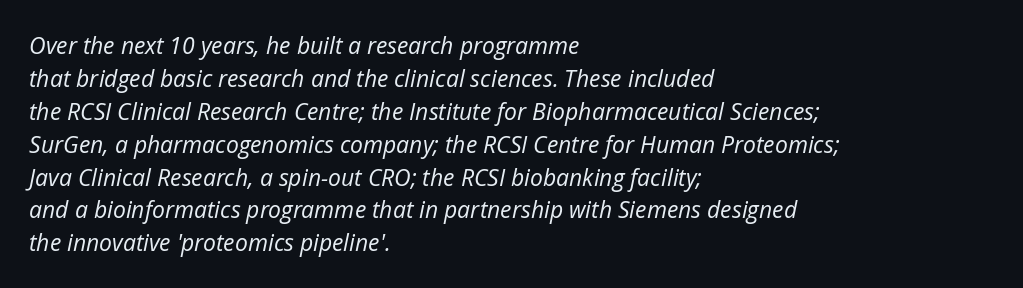
Q: Is the text bold? A: No.
Q: Is the text italic (slanted)? A: Yes, it leans right by about 12 degrees.
Q: Is the text underlined? A: No.
Q: How is the paragraph aligned? A: Left-aligned.
Q: Is the spacing between letters normal or unusually wide? A: Normal.
Q: Is the spacing between lines tight, normal or loose? A: Normal.
